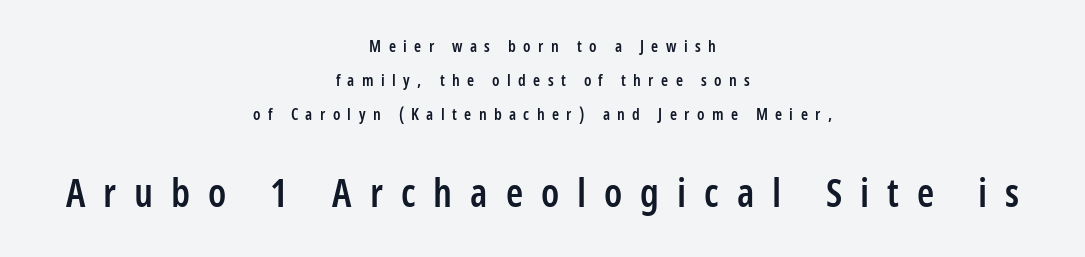
{"serif": "no", "italic": "no", "bold": "semi", "weight": "semibold", "width": "condensed", "stroke_contrast": "low", "x_height": "medium", "monospaced": "no", "underline": "no", "align": "center", "line_spacing": "loose", "line_spacing_ratio": 2.11, "letter_spacing": "wide", "letter_spacing_em": 0.46, "larger_block": "second", "size_ratio": 2.44, "glyph_px": 39}
